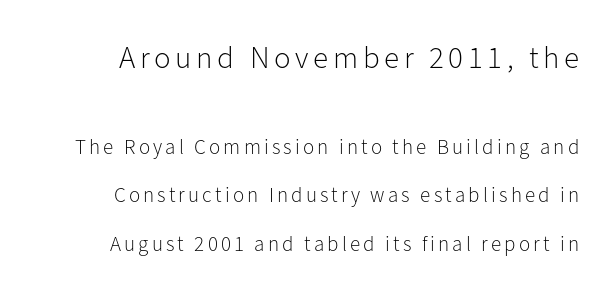
{"serif": "no", "italic": "no", "bold": "no", "weight": "light", "width": "normal", "stroke_contrast": "low", "x_height": "medium", "monospaced": "no", "underline": "no", "line_spacing": "loose", "line_spacing_ratio": 2.3, "larger_block": "first", "size_ratio": 1.48, "glyph_px": 31}
